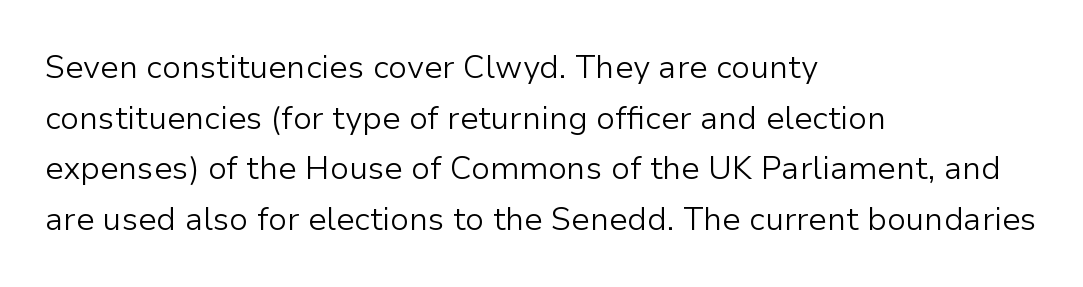
{"serif": "no", "italic": "no", "bold": "no", "weight": "light", "width": "normal", "stroke_contrast": "low", "x_height": "medium", "monospaced": "no", "underline": "no", "align": "left", "line_spacing": "normal", "line_spacing_ratio": 1.58, "letter_spacing": "normal", "letter_spacing_em": 0.0, "glyph_px": 32}
